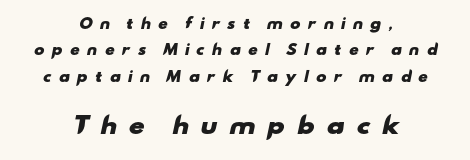
Centered paragraph, ragged on both sides. The lower block of text is set noticeably larger than the block above it. Strong, thick strokes mark this as bold type. Students, note that the glyphs here are deliberately spaced far apart. Decoration check: the copy has no underline.
